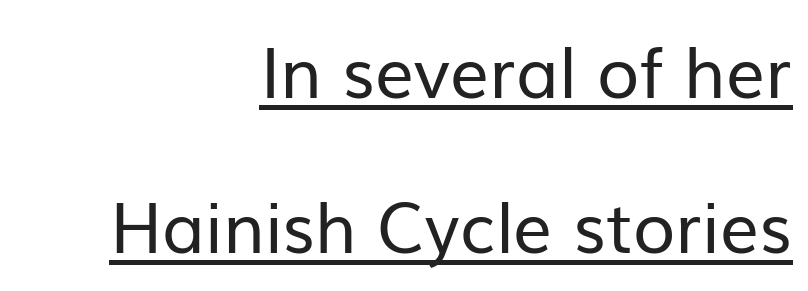
Q: Is the text bold? A: No.
Q: Is the text italic (slanted)? A: No, it is upright.
Q: Is the typeface a serif or a sans-serif typeface? A: Sans-serif.
Q: Is the text underlined? A: Yes.
Q: How is the paragraph aligned? A: Right-aligned.
Q: Is the spacing between letters normal or unusually wide? A: Normal.
Q: Is the spacing between lines tight, normal or loose? A: Loose.
Q: Width (condensed, normal, or wide)? A: Normal.
Q: Stroke contrast? A: Low.
Q: x-height? A: Medium.
Q: Monospaced? A: No.
